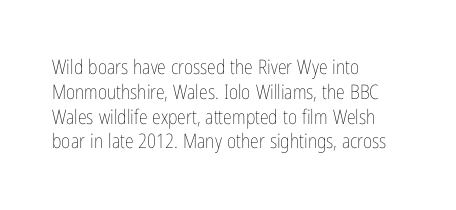
{"italic": "no", "bold": "no", "underline": "no", "align": "left", "line_spacing_ratio": 1.24, "letter_spacing": "normal", "letter_spacing_em": 0.0, "glyph_px": 20}
